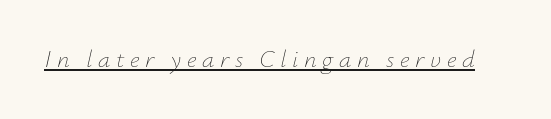
A light-to-regular cut is what we see here. A typesetter would mark this as italic. This sample uses expanded letter spacing, leaving extra air between glyphs. Notice how a bar underscores the lettering throughout.
